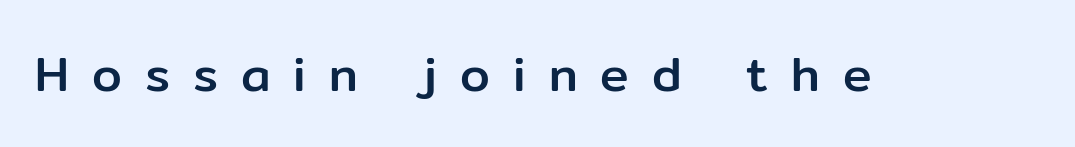
Q: Is the text italic (slanted)? A: No, it is upright.
Q: Is the typeface a serif or a sans-serif typeface? A: Sans-serif.
Q: Is the text underlined? A: No.
Q: Is the spacing between letters normal or unusually wide? A: Unusually wide.
Q: Width (condensed, normal, or wide)? A: Normal.
Q: Stroke contrast? A: Low.
Q: x-height? A: Medium.
Q: Monospaced? A: No.
